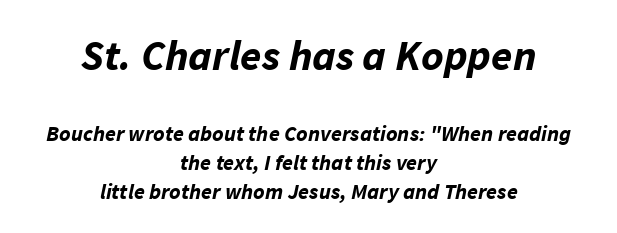
Caption: multi-line text, centered on the measure. A dark, heavy texture on the line: the type is bold. Notice how descenders clear the ascenders below comfortably — that's standard leading. The letters are slanted; this is an italic face.
